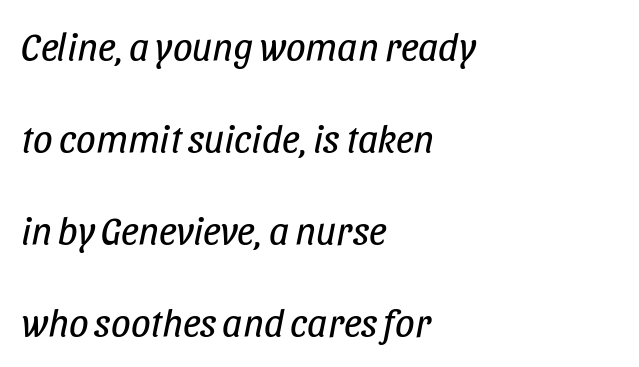
{"italic": "yes", "lean": "right", "slant_degrees": 11, "bold": "no", "weight": "regular", "width": "condensed", "stroke_contrast": "low", "x_height": "large", "monospaced": "no", "underline": "no", "align": "left", "line_spacing": "loose", "line_spacing_ratio": 2.36, "letter_spacing": "normal", "letter_spacing_em": 0.0, "glyph_px": 39}
